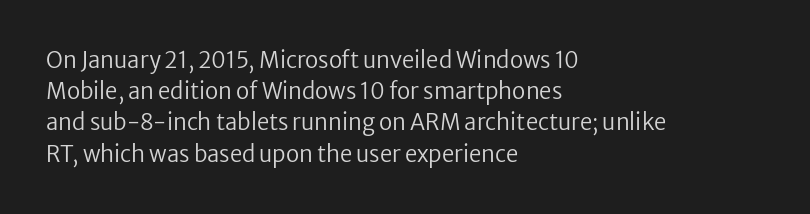
{"italic": "no", "bold": "no", "underline": "no", "align": "left", "line_spacing": "normal", "line_spacing_ratio": 1.42, "letter_spacing": "normal", "letter_spacing_em": 0.0, "glyph_px": 22}
